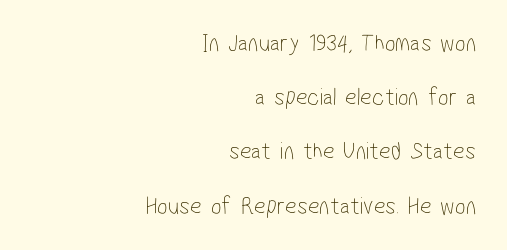
Q: Is the text bold? A: No.
Q: Is the text underlined? A: No.
Q: How is the paragraph aligned? A: Right-aligned.
Q: Is the spacing between letters normal or unusually wide? A: Normal.
Q: Is the spacing between lines tight, normal or loose? A: Loose.
